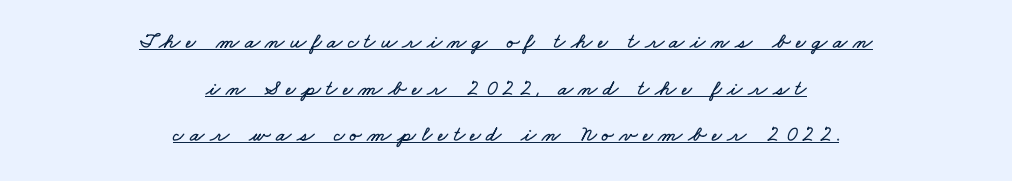
Q: Is the text underlined? A: Yes.
Q: How is the paragraph aligned? A: Centered.
Q: Is the spacing between letters normal or unusually wide? A: Unusually wide.
Q: Is the spacing between lines tight, normal or loose? A: Loose.
